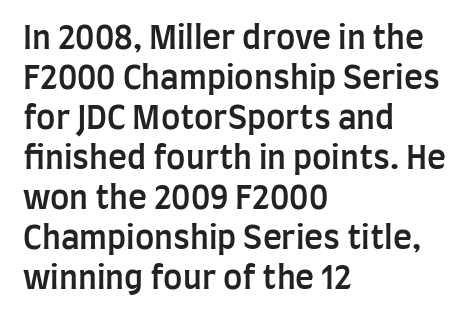
Q: Is the text bold? A: Semi-bold.
Q: Is the text italic (slanted)? A: No, it is upright.
Q: Is the typeface a serif or a sans-serif typeface? A: Sans-serif.
Q: Is the text underlined? A: No.
Q: How is the paragraph aligned? A: Left-aligned.
Q: Is the spacing between letters normal or unusually wide? A: Normal.
Q: Is the spacing between lines tight, normal or loose? A: Normal.
Q: Width (condensed, normal, or wide)? A: Condensed.
Q: Stroke contrast? A: Low.
Q: x-height? A: Large.
Q: Monospaced? A: No.
